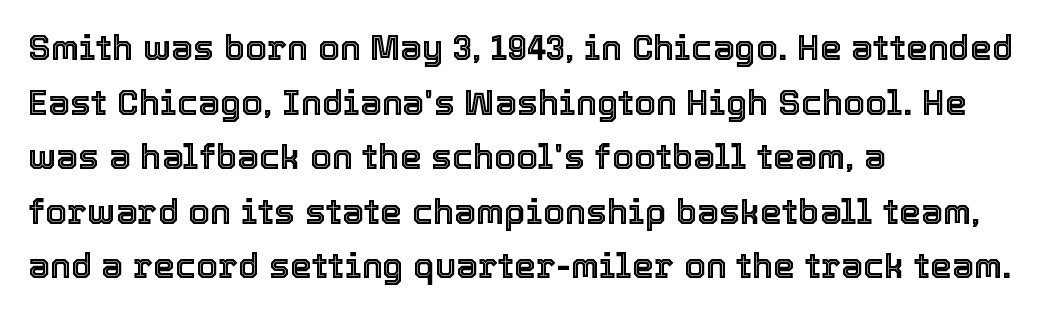
In terms of letterspacing, this is plain default setting. Is the block centered? No — it sits flush against the left margin. Spacing verdict: proportional, widths tailored to each character. This sample uses an upright cut, with every glyph sitting square on the baseline. The passage shown is not underscored anywhere.
